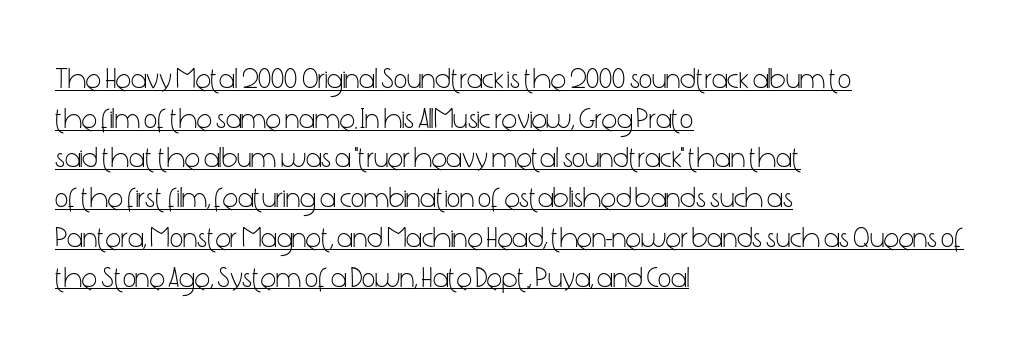
Q: Is the text bold? A: No.
Q: Is the text italic (slanted)? A: No, it is upright.
Q: Is the typeface a serif or a sans-serif typeface? A: Sans-serif.
Q: Is the text underlined? A: Yes.
Q: How is the paragraph aligned? A: Left-aligned.
Q: Is the spacing between letters normal or unusually wide? A: Normal.
Q: Is the spacing between lines tight, normal or loose? A: Normal.
Q: Width (condensed, normal, or wide)? A: Condensed.
Q: Stroke contrast? A: Low.
Q: x-height? A: Medium.
Q: Monospaced? A: No.
